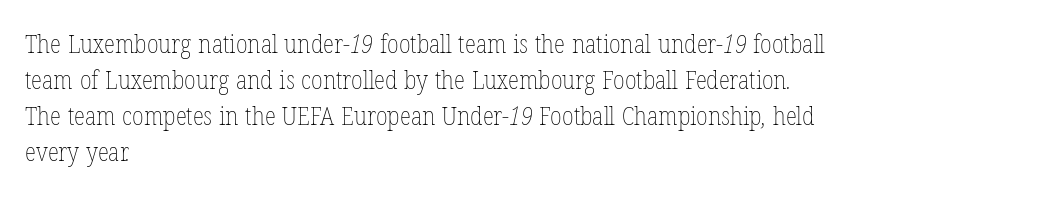
The image shows 26 px text type; set left-aligned, normal line spacing (1.38x), normal letter spacing, not underlined.
